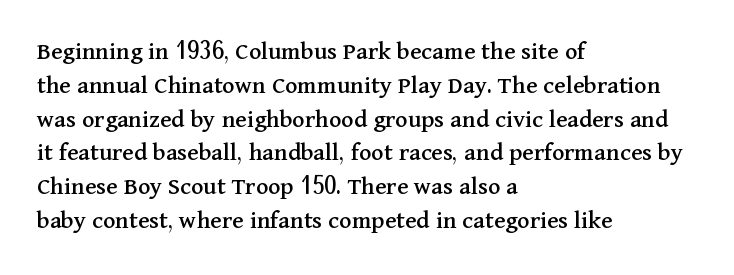
The ragged edge is on the right, which tells us the setting is flush left. How would I describe the line gaps? Plain and ordinary. This is the regular roman posture of the typeface. Only glyphs here, with clear space below each row.
